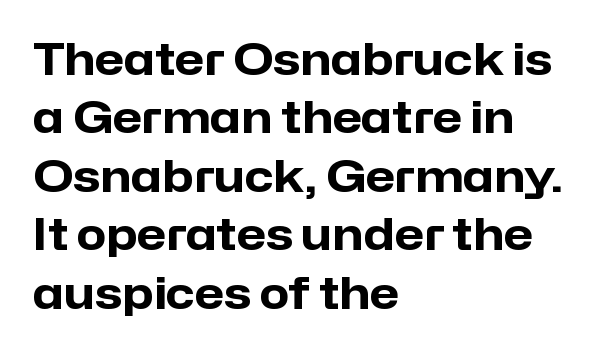
Q: Is the text bold? A: Yes.
Q: Is the text italic (slanted)? A: No, it is upright.
Q: Is the typeface a serif or a sans-serif typeface? A: Sans-serif.
Q: Is the text underlined? A: No.
Q: How is the paragraph aligned? A: Left-aligned.
Q: Is the spacing between letters normal or unusually wide? A: Normal.
Q: Is the spacing between lines tight, normal or loose? A: Normal.
Q: Width (condensed, normal, or wide)? A: Normal.
Q: Stroke contrast? A: Low.
Q: x-height? A: Medium.
Q: Monospaced? A: No.
